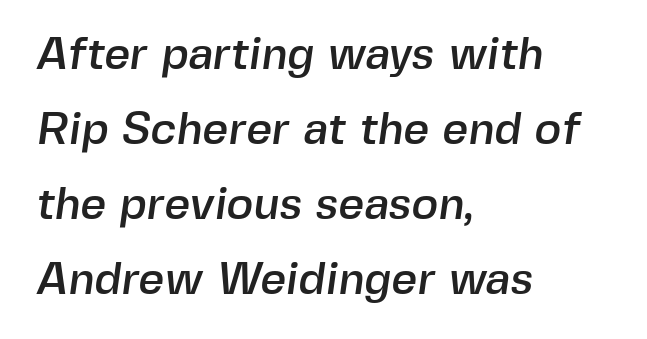
{"serif": "no", "width": "normal", "x_height": "medium", "monospaced": "no", "underline": "no", "align": "left", "line_spacing": "normal", "line_spacing_ratio": 1.67, "letter_spacing": "normal", "letter_spacing_em": 0.0, "glyph_px": 45}
